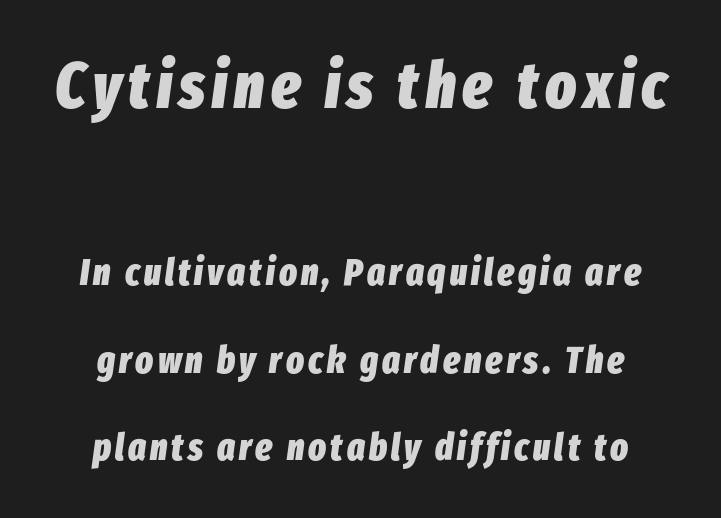
The image shows 64 px heavy, condensed type, italic (leaning right); set loose line spacing (2.36x), not underlined; the first (top) block is 1.73x larger; low stroke contrast and a medium x-height.
